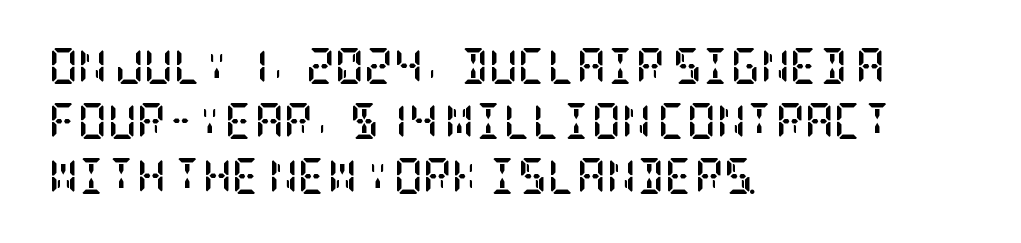
Q: Is the text bold? A: Yes.
Q: Is the text italic (slanted)? A: No, it is upright.
Q: Is the typeface a serif or a sans-serif typeface? A: Serif.
Q: Is the text underlined? A: No.
Q: How is the paragraph aligned? A: Left-aligned.
Q: Is the spacing between letters normal or unusually wide? A: Normal.
Q: Is the spacing between lines tight, normal or loose? A: Normal.
Q: Width (condensed, normal, or wide)? A: Condensed.
Q: Stroke contrast? A: Low.
Q: x-height? A: Large.
